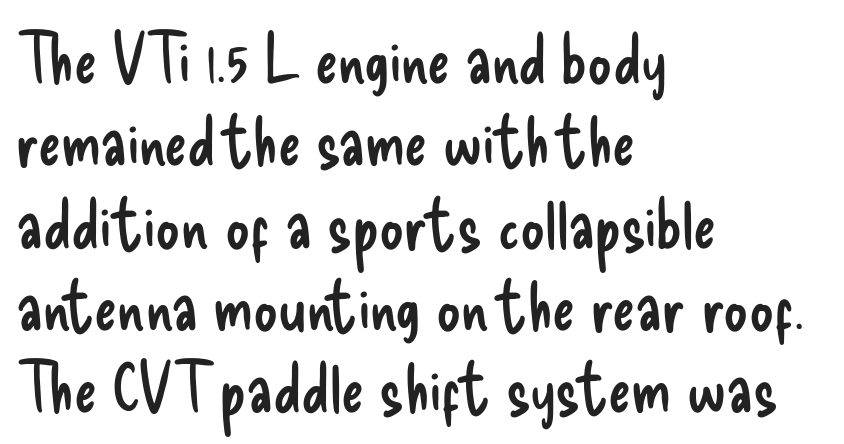
Q: Is the text bold? A: No.
Q: Is the text italic (slanted)? A: No, it is upright.
Q: Is the typeface a serif or a sans-serif typeface? A: Sans-serif.
Q: Is the text underlined? A: No.
Q: How is the paragraph aligned? A: Left-aligned.
Q: Is the spacing between letters normal or unusually wide? A: Normal.
Q: Width (condensed, normal, or wide)? A: Condensed.
Q: Stroke contrast? A: Low.
Q: x-height? A: Small.
Q: Monospaced? A: No.
